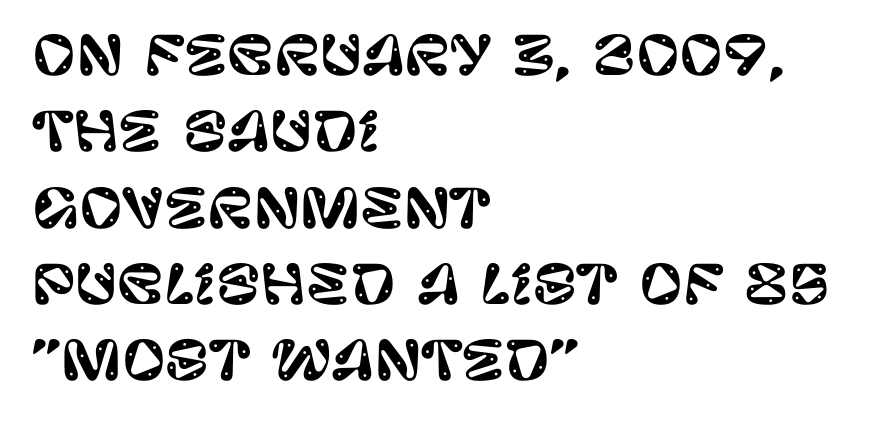
Check where the strokes stop: nothing finishes them off — pure sans. Glance below the letters and you will spot only blank space. The passage is arranged the way most books set body copy — flush left.
